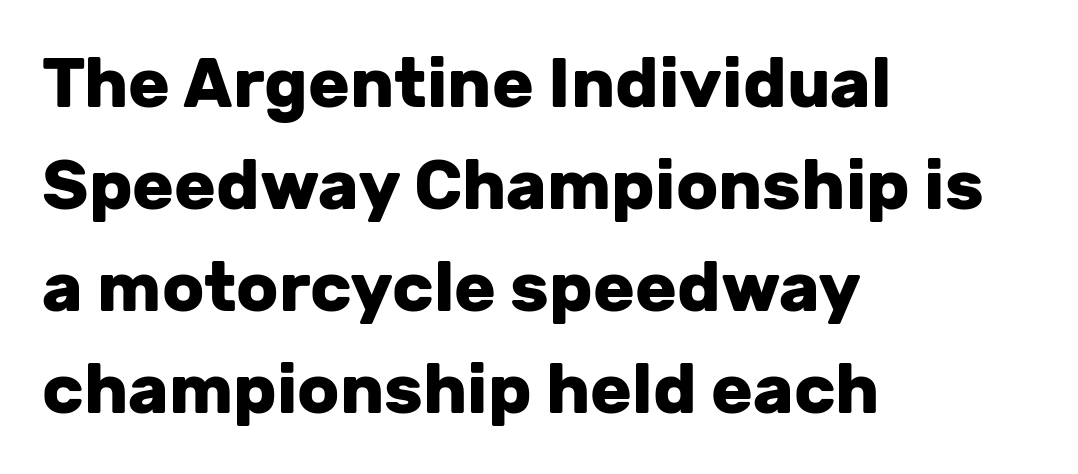
The image shows 69 px heavy sans-serif type, upright; set left-aligned, normal line spacing (1.48x), normal letter spacing, not underlined; low stroke contrast and a medium x-height.
